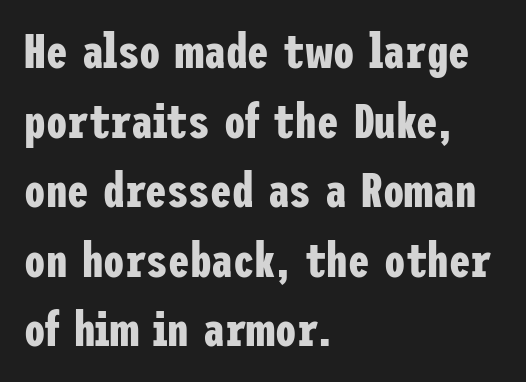
Designer's note — italics off, roman on. Each new line begins a customary step beneath the previous one. The ragged edge is on the right, which tells us the setting is flush left. Check where the strokes stop: nothing finishes them off — pure sans. Typographic density is high because the face is bold. Characters follow at the spacing the type designer built in.
